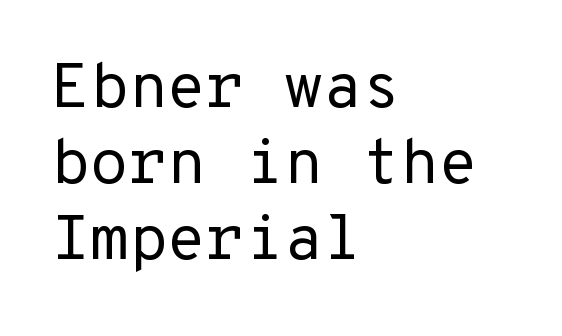
A bare baseline throughout the passage. Visually the block forms a straight wall on the left and a jagged coastline on the right. This reads as an unemphasized weight, regular at the heaviest. The rendering keeps characters at their native spacing. These lines are rendered in a fixed-pitch font.
